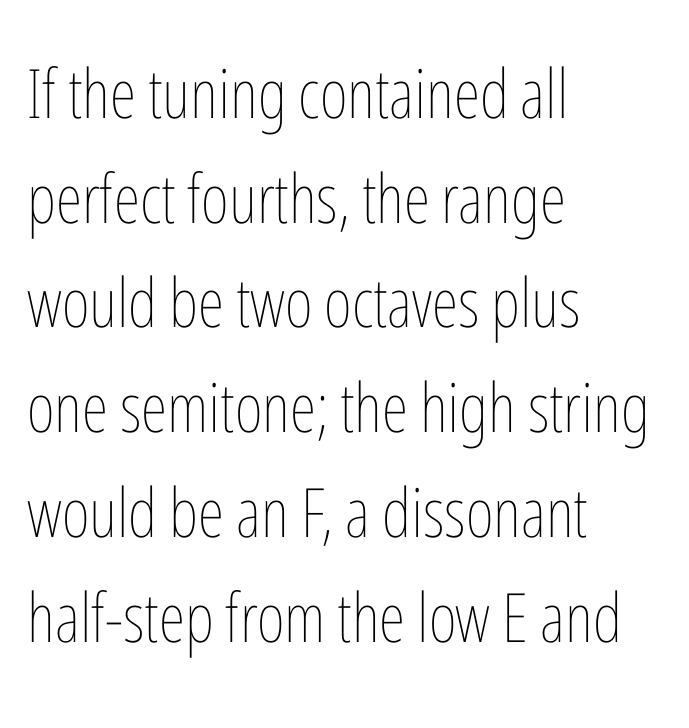
The image shows 68 px thin, condensed type, upright; set left-aligned, normal line spacing (1.54x), normal letter spacing, not underlined; low stroke contrast and a medium x-height.
